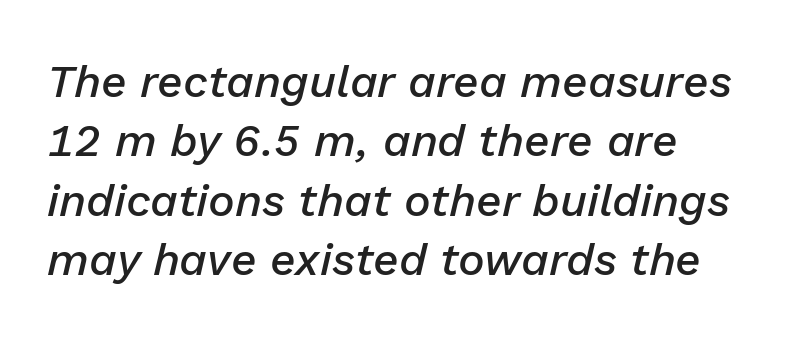
{"italic": "yes", "lean": "right", "slant_degrees": 13, "bold": "semi", "weight": "semibold", "width": "normal", "stroke_contrast": "low", "x_height": "medium", "monospaced": "no", "underline": "no", "align": "left", "line_spacing": "normal", "line_spacing_ratio": 1.32, "letter_spacing": "normal", "letter_spacing_em": 0.0, "glyph_px": 45}
